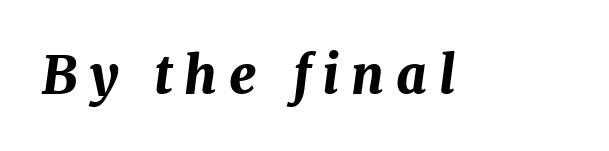
The characters look thick and weighty, a clear bold. Letters rest on an invisible, unmarked baseline. Characters follow at a spacing far wider than the type designer built in. In terms of posture, this sample is oblique. Here the designer chose a conventional face with non-uniform glyph widths.
